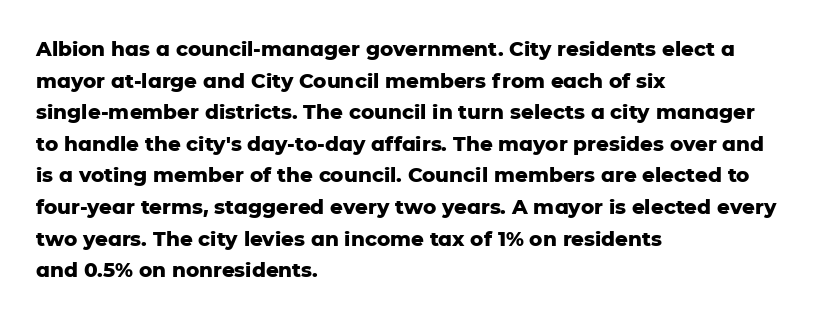
The image shows 20 px bold type, upright; set left-aligned, normal line spacing (1.58x), normal letter spacing, not underlined.
